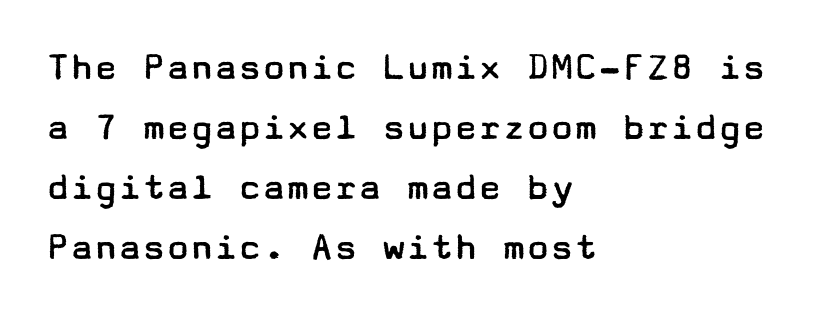
Q: Is the text bold? A: No.
Q: Is the text italic (slanted)? A: No, it is upright.
Q: Is the typeface a serif or a sans-serif typeface? A: Sans-serif.
Q: Is the text underlined? A: No.
Q: How is the paragraph aligned? A: Left-aligned.
Q: Is the spacing between letters normal or unusually wide? A: Normal.
Q: Is the spacing between lines tight, normal or loose? A: Normal.
Q: Width (condensed, normal, or wide)? A: Wide.
Q: Stroke contrast? A: Low.
Q: x-height? A: Medium.
